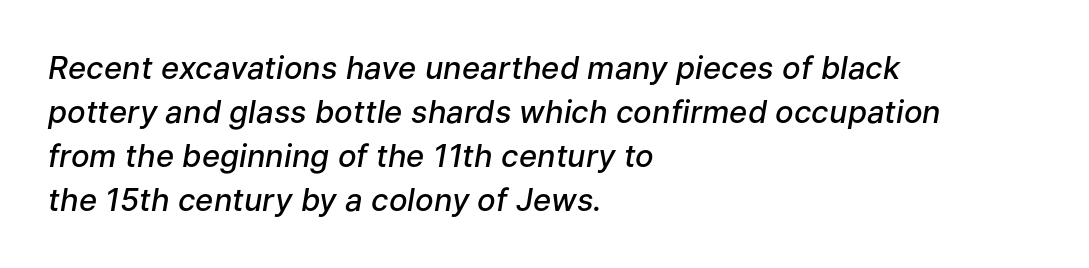
Q: Is the text bold? A: Semi-bold.
Q: Is the text italic (slanted)? A: Yes, it leans right by about 9 degrees.
Q: Is the text underlined? A: No.
Q: How is the paragraph aligned? A: Left-aligned.
Q: Is the spacing between letters normal or unusually wide? A: Normal.
Q: Is the spacing between lines tight, normal or loose? A: Normal.
Q: Width (condensed, normal, or wide)? A: Normal.
Q: Stroke contrast? A: Low.
Q: x-height? A: Medium.
Q: Monospaced? A: No.
